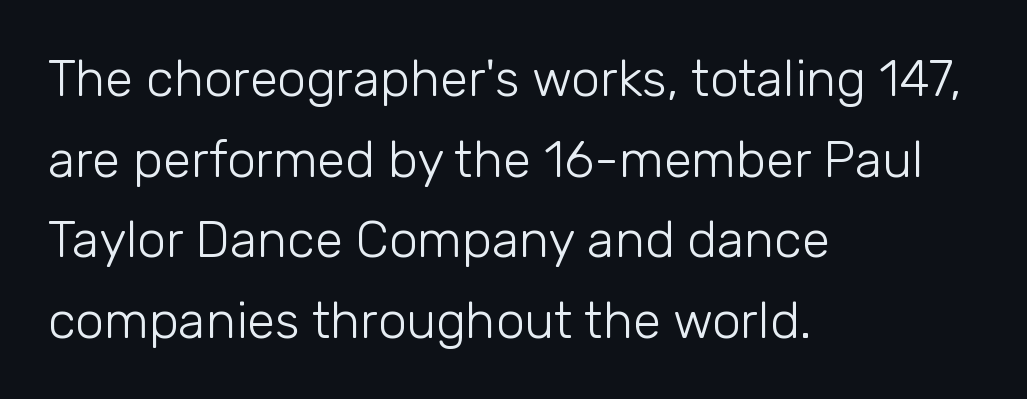
Q: Is the text bold? A: No.
Q: Is the text italic (slanted)? A: No, it is upright.
Q: Is the typeface a serif or a sans-serif typeface? A: Sans-serif.
Q: Is the text underlined? A: No.
Q: How is the paragraph aligned? A: Left-aligned.
Q: Is the spacing between letters normal or unusually wide? A: Normal.
Q: Is the spacing between lines tight, normal or loose? A: Normal.
Q: Width (condensed, normal, or wide)? A: Normal.
Q: Stroke contrast? A: Low.
Q: x-height? A: Medium.
Q: Monospaced? A: No.
